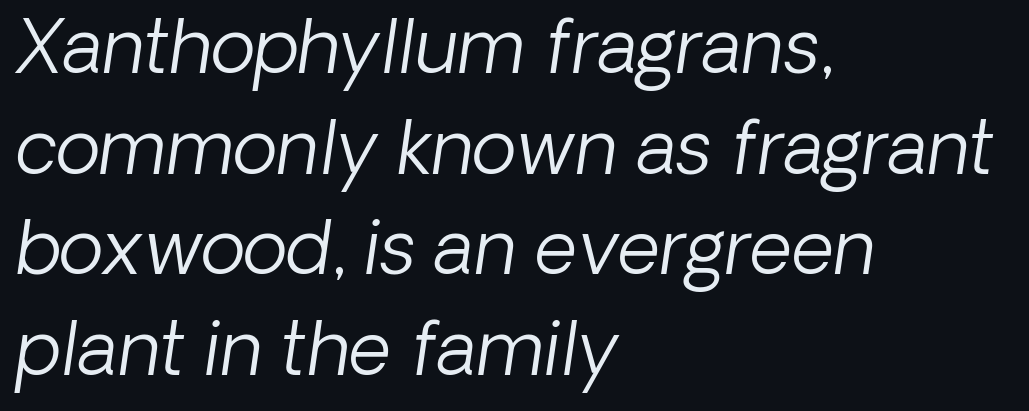
The image shows 74 px light sans-serif type; set left-aligned, normal line spacing (1.36x), normal letter spacing, not underlined; low stroke contrast and a medium x-height.
